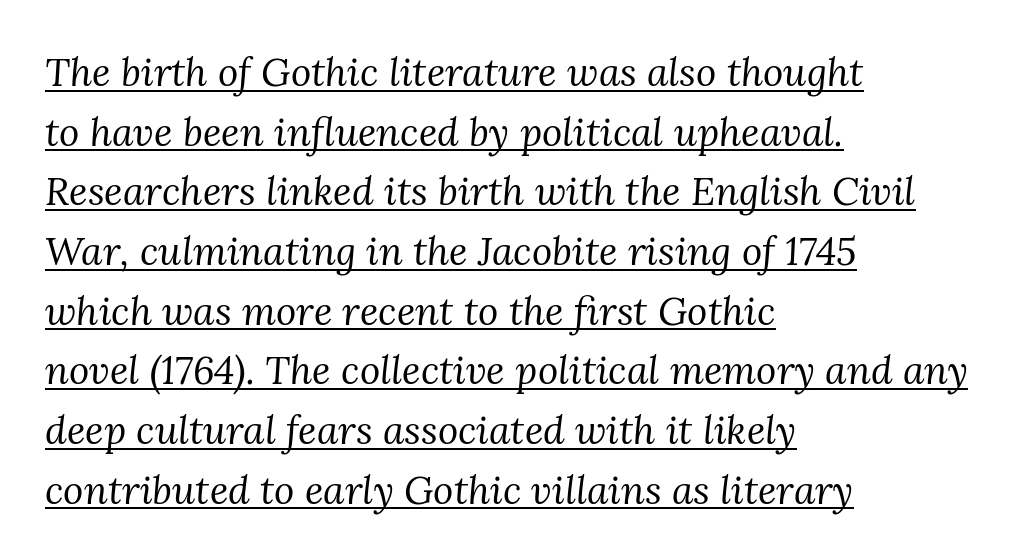
The image shows 39 px regular-weight serif type, italic (leaning right); set left-aligned, normal line spacing (1.53x), normal letter spacing, underlined; medium stroke contrast and a medium x-height.
